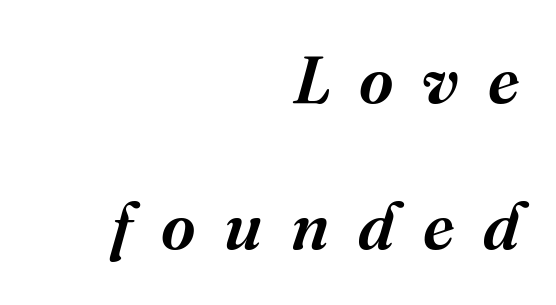
The image shows 67 px serif type, italic (leaning right); set right-aligned, loose line spacing (2.18x), unusually wide letter spacing (+0.43 em), not underlined; medium stroke contrast and a medium x-height.
